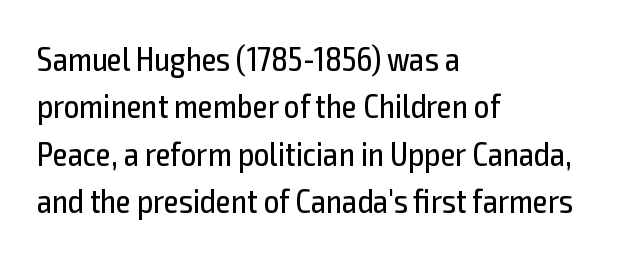
The image shows 34 px regular-weight, condensed sans-serif type, upright; set left-aligned, normal line spacing (1.39x), normal letter spacing, not underlined; a medium x-height.
